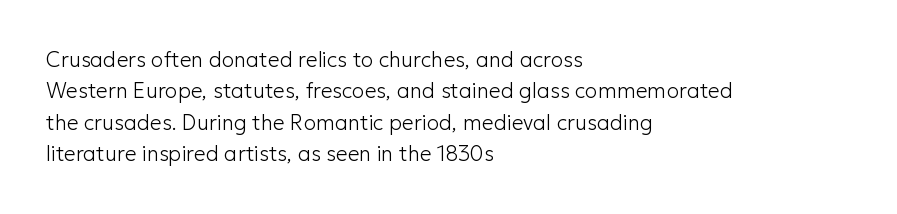
The image shows 21 px text type, upright; set left-aligned, normal line spacing (1.5x), normal letter spacing, not underlined.
